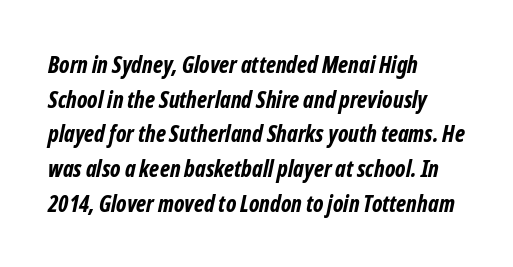
Short note: letters normally spaced. Heavy-handed strokes throughout: this text is bold. The words here are not underlined. The passage is arranged the way most books set body copy — flush left. Vertical spacing — default.
